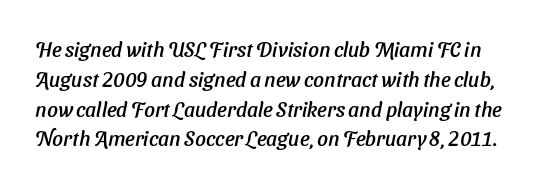
The image shows 21 px text type; set normal line spacing (1.42x), normal letter spacing, not underlined.
